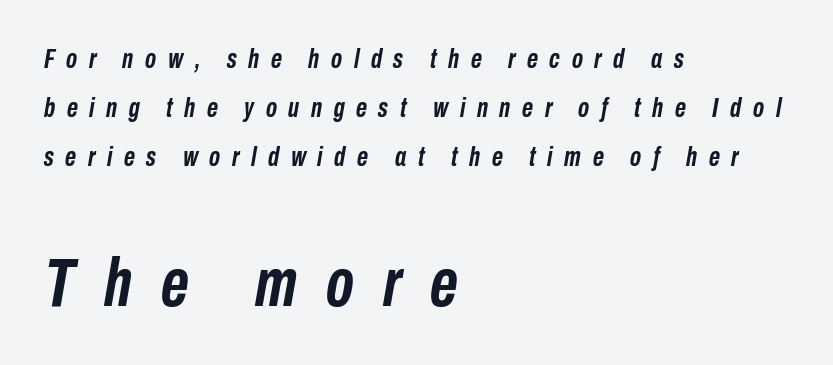
The image shows 68 px semibold, condensed type, italic (leaning right); set left-aligned, line spacing 1.82x, unusually wide letter spacing (+0.43 em), not underlined; the second (bottom) block is 2.52x larger; low stroke contrast and a medium x-height.
